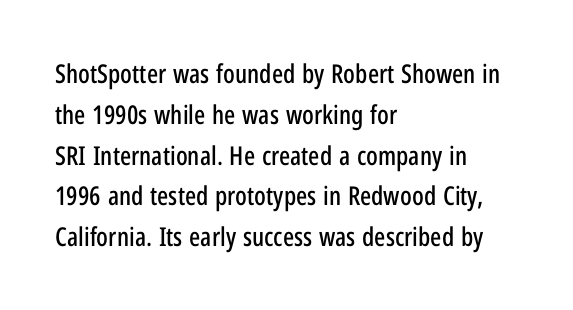
{"italic": "no", "underline": "no", "align": "left", "line_spacing": "normal", "line_spacing_ratio": 1.57, "letter_spacing": "normal", "letter_spacing_em": 0.0, "glyph_px": 26}
